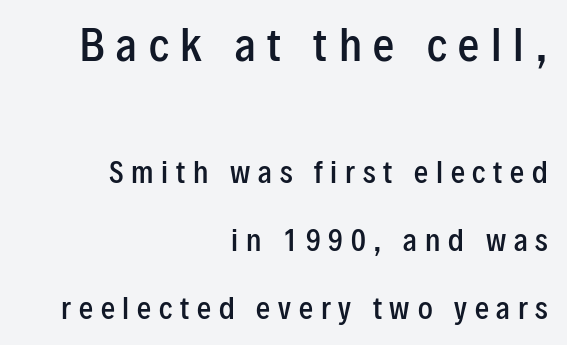
The image shows 42 px semibold, condensed sans-serif type, upright; set right-aligned, loose line spacing (2.43x), unusually wide letter spacing (+0.28 em), not underlined; the first (top) block is 1.5x larger; low stroke contrast and a medium x-height.
